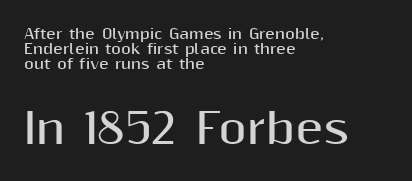
This rendering features lettering with no underline. This sample has the flowing, uneven cadence of proportional lettering. The glyphs have the mass of a bold cut. These lines are set flush left with a ragged right edge. The lettering holds an erect, upright posture throughout. In this sample the second text group is rendered at the bigger scale.
